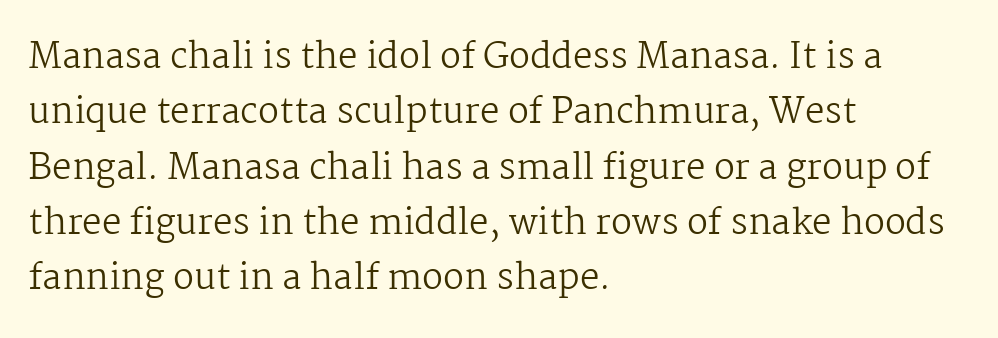
Q: Is the text bold? A: No.
Q: Is the text italic (slanted)? A: No, it is upright.
Q: Is the typeface a serif or a sans-serif typeface? A: Serif.
Q: Is the text underlined? A: No.
Q: How is the paragraph aligned? A: Left-aligned.
Q: Is the spacing between letters normal or unusually wide? A: Normal.
Q: Is the spacing between lines tight, normal or loose? A: Normal.
Q: Width (condensed, normal, or wide)? A: Normal.
Q: Stroke contrast? A: Medium.
Q: x-height? A: Medium.
Q: Monospaced? A: No.
